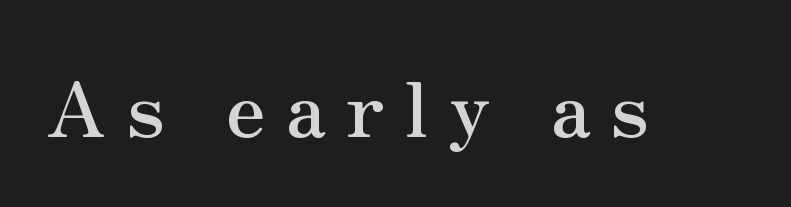
Q: Is the text italic (slanted)? A: No, it is upright.
Q: Is the typeface a serif or a sans-serif typeface? A: Serif.
Q: Is the text underlined? A: No.
Q: Is the spacing between letters normal or unusually wide? A: Unusually wide.
Q: Width (condensed, normal, or wide)? A: Normal.
Q: Stroke contrast? A: Medium.
Q: x-height? A: Small.
Q: Monospaced? A: No.
